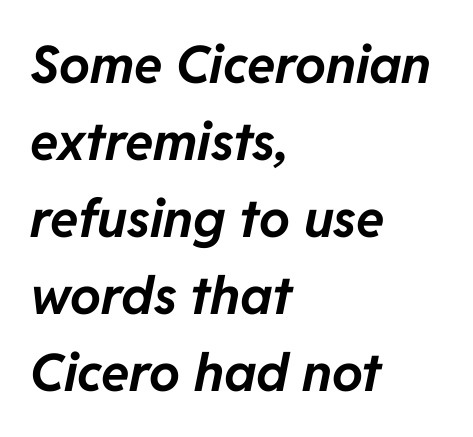
Q: Is the text bold? A: Yes.
Q: Is the text italic (slanted)? A: Yes, it leans right by about 11 degrees.
Q: Is the text underlined? A: No.
Q: How is the paragraph aligned? A: Left-aligned.
Q: Is the spacing between letters normal or unusually wide? A: Normal.
Q: Is the spacing between lines tight, normal or loose? A: Normal.
Q: Width (condensed, normal, or wide)? A: Normal.
Q: Stroke contrast? A: Low.
Q: x-height? A: Medium.
Q: Monospaced? A: No.
